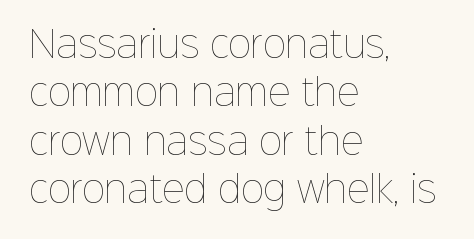
{"italic": "no", "bold": "no", "weight": "thin", "width": "normal", "stroke_contrast": "low", "x_height": "medium", "monospaced": "no", "underline": "no", "align": "left", "line_spacing": "normal", "line_spacing_ratio": 1.38, "letter_spacing": "normal", "letter_spacing_em": 0.0, "glyph_px": 35}
